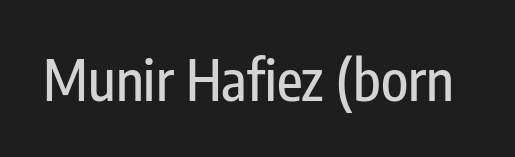
Q: Is the text italic (slanted)? A: No, it is upright.
Q: Is the typeface a serif or a sans-serif typeface? A: Sans-serif.
Q: Is the text underlined? A: No.
Q: Is the spacing between letters normal or unusually wide? A: Normal.
Q: Width (condensed, normal, or wide)? A: Condensed.
Q: Stroke contrast? A: Low.
Q: x-height? A: Medium.
Q: Monospaced? A: No.
